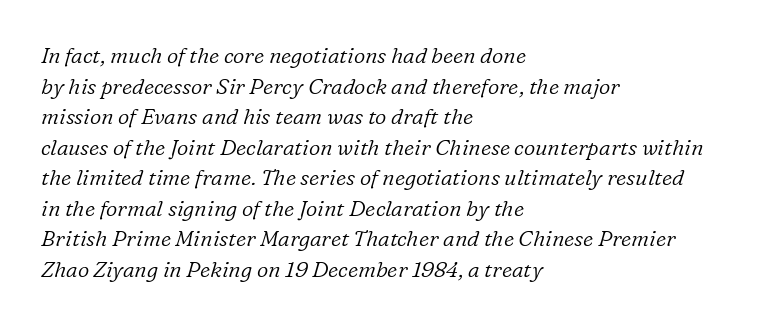
{"italic": "yes", "lean": "right", "slant_degrees": 16, "bold": "no", "underline": "no", "align": "left", "line_spacing": "normal", "line_spacing_ratio": 1.39, "letter_spacing": "normal", "letter_spacing_em": 0.0, "glyph_px": 22}
